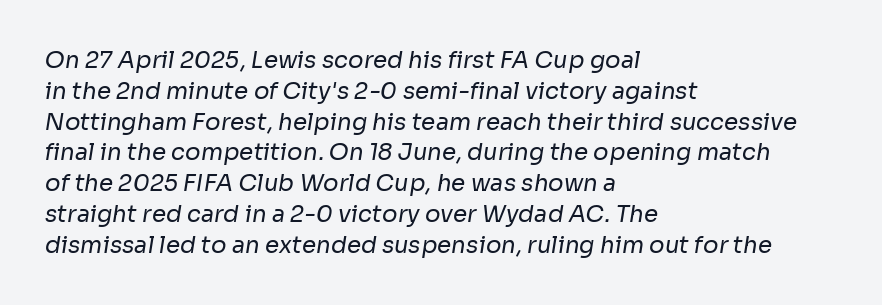
These glyphs show unthickened strokes, regular width or finer. If you measured baseline to baseline, you'd find a middling distance. Glance below the letters and you will spot only blank space. Line starts are locked; line ends wander. Honestly, the letter spacing is just normal — you wouldn't notice it.
